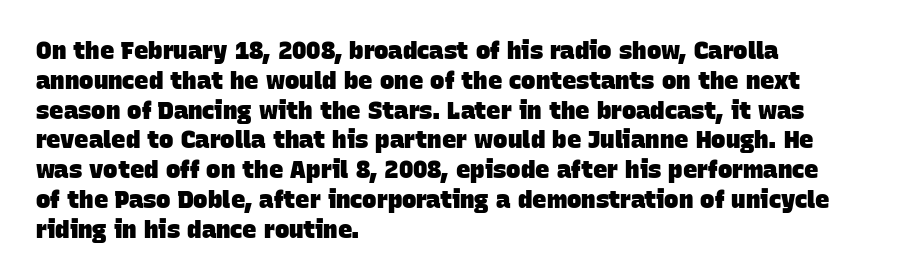
{"bold": "yes", "underline": "no", "align": "left", "line_spacing_ratio": 1.24, "letter_spacing": "normal", "letter_spacing_em": 0.0, "glyph_px": 24}
